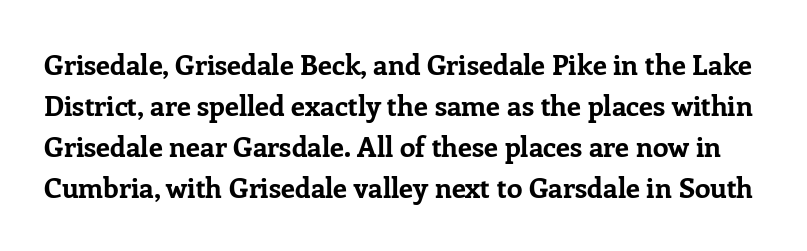
Q: Is the text bold? A: Yes.
Q: Is the text italic (slanted)? A: No, it is upright.
Q: Is the typeface a serif or a sans-serif typeface? A: Serif.
Q: Is the text underlined? A: No.
Q: Is the spacing between letters normal or unusually wide? A: Normal.
Q: Is the spacing between lines tight, normal or loose? A: Normal.
Q: Width (condensed, normal, or wide)? A: Normal.
Q: Stroke contrast? A: Low.
Q: x-height? A: Medium.
Q: Monospaced? A: No.
